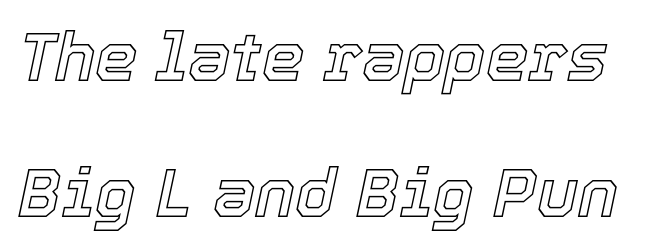
Emphasis-style slanted type is in use. Check the space under the baseline: it is left empty. You could call the tracking neutral — neither tight nor loose. Spacing verdict: proportional, widths tailored to each character.
